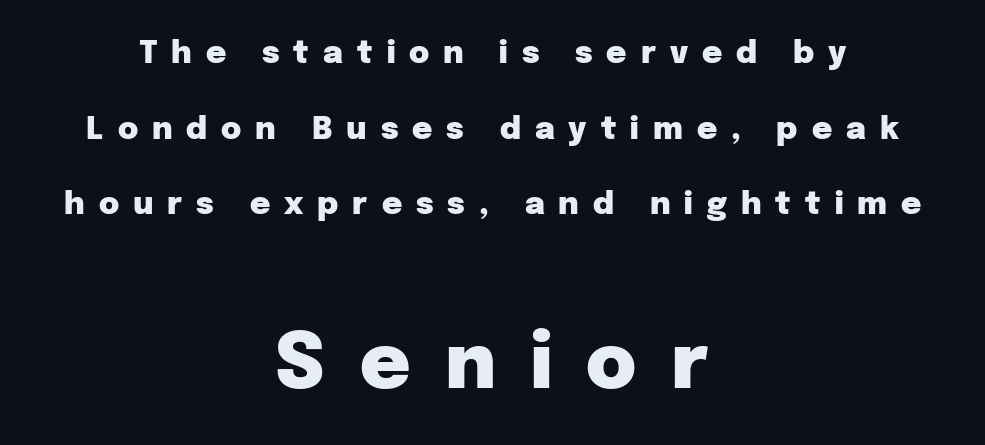
Q: Is the text bold? A: Yes.
Q: Is the text italic (slanted)? A: No, it is upright.
Q: Is the typeface a serif or a sans-serif typeface? A: Sans-serif.
Q: Is the text underlined? A: No.
Q: How is the paragraph aligned? A: Centered.
Q: Is the spacing between letters normal or unusually wide? A: Unusually wide.
Q: Is the spacing between lines tight, normal or loose? A: Loose.
Q: Which block of text is set in a larger size, the first (top) or the second (bottom)? A: The second (bottom) one.
Q: Width (condensed, normal, or wide)? A: Normal.
Q: Stroke contrast? A: Low.
Q: x-height? A: Medium.
Q: Monospaced? A: No.
